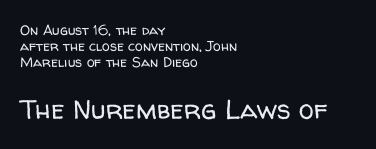
{"italic": "no", "bold": "no", "underline": "no", "align": "left", "line_spacing_ratio": 1.16, "letter_spacing": "normal", "letter_spacing_em": 0.0, "larger_block": "second", "size_ratio": 1.93, "glyph_px": 27}
